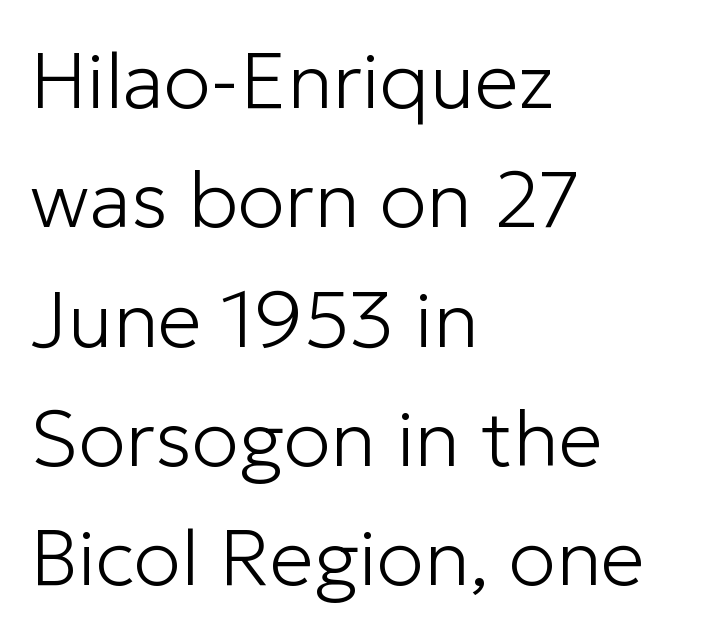
{"serif": "no", "italic": "no", "bold": "no", "weight": "light", "width": "normal", "stroke_contrast": "low", "x_height": "medium", "monospaced": "no", "underline": "no", "align": "left", "line_spacing": "normal", "line_spacing_ratio": 1.51, "letter_spacing": "normal", "letter_spacing_em": 0.0, "glyph_px": 79}
